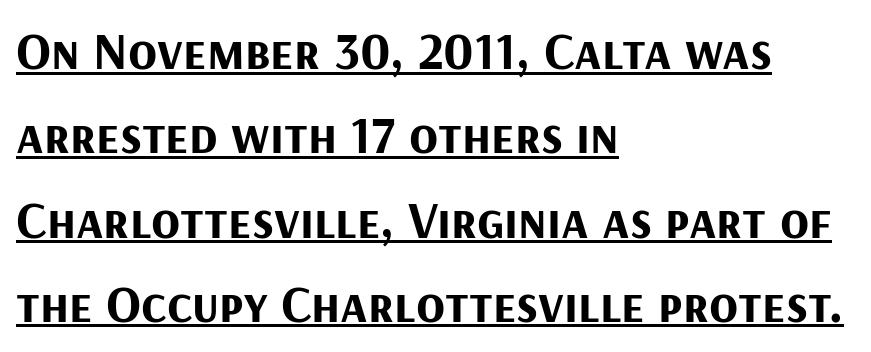
Nope, no serifs anywhere on these letters. The rendering keeps characters at their native spacing. Spacing verdict: proportional, widths tailored to each character. A roman cut, with each character standing at attention. Compared with undecorated copy, this sample adds a rule below the words.
